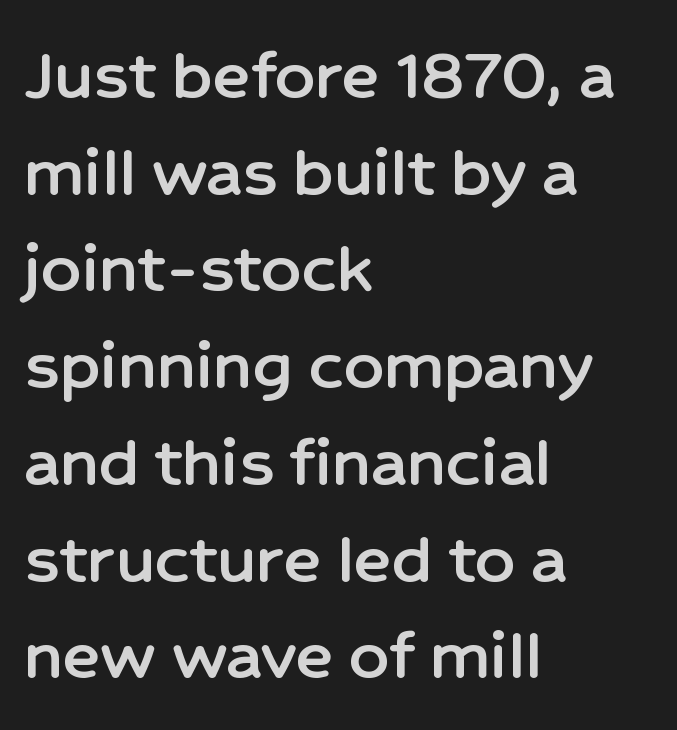
Q: Is the text italic (slanted)? A: No, it is upright.
Q: Is the typeface a serif or a sans-serif typeface? A: Sans-serif.
Q: Is the text underlined? A: No.
Q: How is the paragraph aligned? A: Left-aligned.
Q: Is the spacing between letters normal or unusually wide? A: Normal.
Q: Width (condensed, normal, or wide)? A: Normal.
Q: Stroke contrast? A: Low.
Q: x-height? A: Medium.
Q: Monospaced? A: No.
